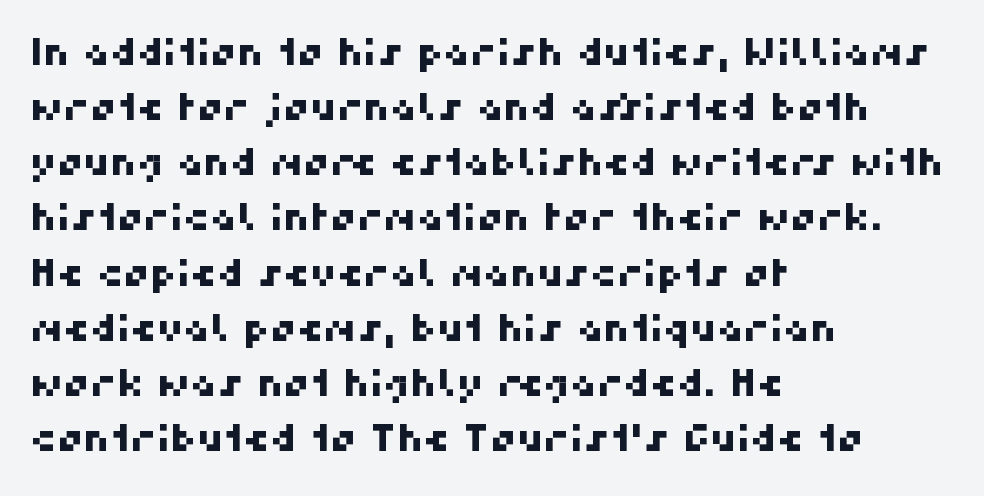
Q: Is the typeface a serif or a sans-serif typeface? A: Sans-serif.
Q: Is the text underlined? A: No.
Q: How is the paragraph aligned? A: Left-aligned.
Q: Is the spacing between letters normal or unusually wide? A: Normal.
Q: Is the spacing between lines tight, normal or loose? A: Normal.
Q: Width (condensed, normal, or wide)? A: Normal.
Q: Stroke contrast? A: High.
Q: x-height? A: Medium.
Q: Monospaced? A: No.
